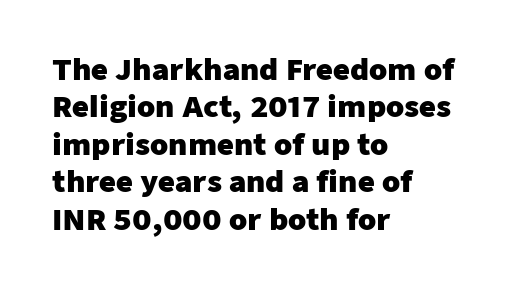
{"serif": "no", "italic": "no", "bold": "yes", "weight": "heavy", "width": "normal", "stroke_contrast": "low", "x_height": "medium", "monospaced": "no", "underline": "no", "align": "left", "line_spacing": "normal", "line_spacing_ratio": 1.29, "letter_spacing": "normal", "letter_spacing_em": 0.0, "glyph_px": 29}
